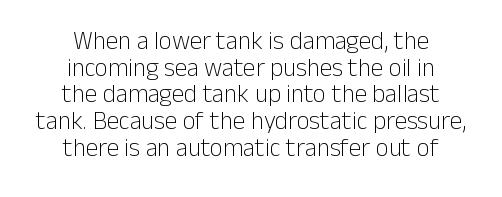
The image shows 25 px text type, upright; set centered, tight line spacing (1.07x), normal letter spacing, not underlined.
